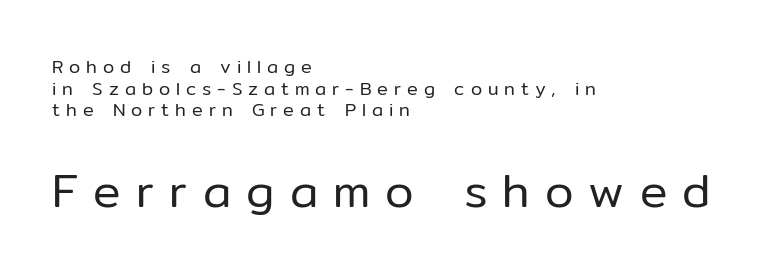
These two chunks differ in scale, with the bottom chunk taking the larger measure. The typesetting does not lean heavy: it is not bold. Where is the straight margin? On the left. A clean baseline with only descenders dipping below it. This sample has the flowing, uneven cadence of proportional lettering. The tracking jumps out immediately: characters are airy and widely separated.
